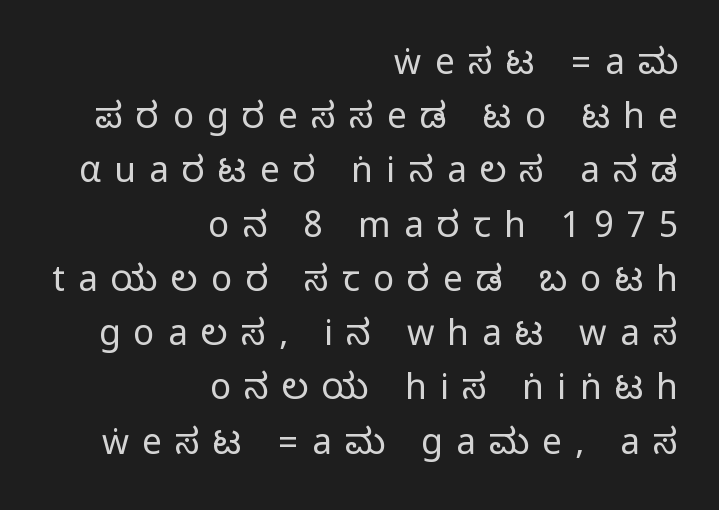
Successive baselines arrive at the customary interval. The typeface chosen for these lines omits serifs. Is there any slant? The stems are plumb. Every row of glyphs terminates at an identical x-position on the right. Each row of text sits above clean, open space. Characters follow at a spacing far wider than the type designer built in.
